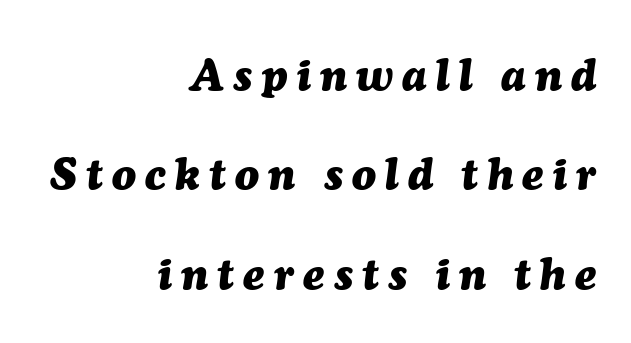
Q: Is the text bold? A: Yes.
Q: Is the text italic (slanted)? A: Yes, it leans right by about 7 degrees.
Q: Is the text underlined? A: No.
Q: How is the paragraph aligned? A: Right-aligned.
Q: Is the spacing between letters normal or unusually wide? A: Unusually wide.
Q: Is the spacing between lines tight, normal or loose? A: Loose.
Q: Width (condensed, normal, or wide)? A: Normal.
Q: Stroke contrast? A: Medium.
Q: x-height? A: Medium.
Q: Monospaced? A: No.
